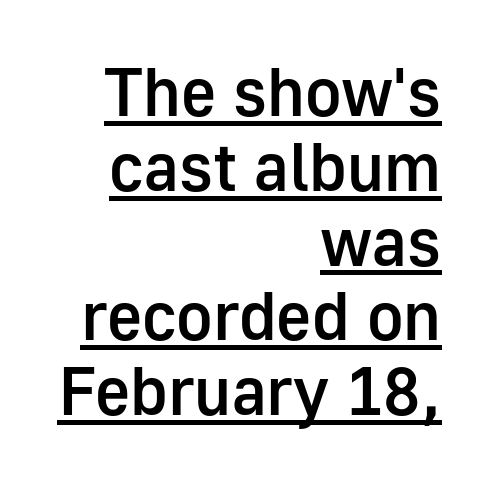
Q: Is the text bold? A: Semi-bold.
Q: Is the text italic (slanted)? A: No, it is upright.
Q: Is the typeface a serif or a sans-serif typeface? A: Sans-serif.
Q: Is the text underlined? A: Yes.
Q: How is the paragraph aligned? A: Right-aligned.
Q: Is the spacing between letters normal or unusually wide? A: Normal.
Q: Is the spacing between lines tight, normal or loose? A: Tight.
Q: Width (condensed, normal, or wide)? A: Normal.
Q: Stroke contrast? A: Low.
Q: x-height? A: Medium.
Q: Monospaced? A: No.
